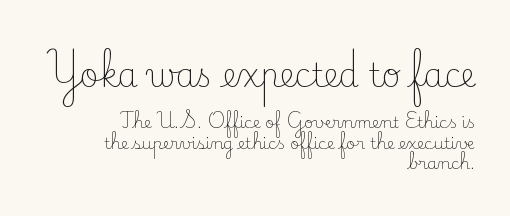
Q: Is the text bold? A: No.
Q: Is the text italic (slanted)? A: No, it is upright.
Q: Is the typeface a serif or a sans-serif typeface? A: Serif.
Q: Is the text underlined? A: No.
Q: How is the paragraph aligned? A: Right-aligned.
Q: Is the spacing between letters normal or unusually wide? A: Normal.
Q: Is the spacing between lines tight, normal or loose? A: Normal.
Q: Which block of text is set in a larger size, the first (top) or the second (bottom)? A: The first (top) one.
Q: Width (condensed, normal, or wide)? A: Normal.
Q: Stroke contrast? A: Low.
Q: x-height? A: Small.
Q: Monospaced? A: No.
